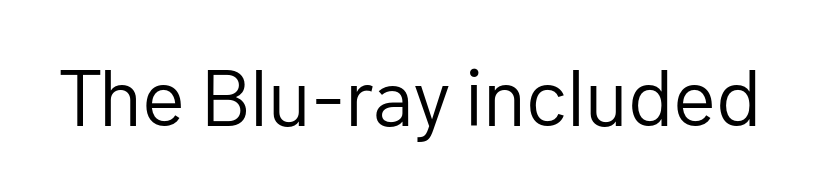
{"serif": "no", "italic": "no", "bold": "no", "weight": "regular", "width": "normal", "stroke_contrast": "low", "x_height": "medium", "monospaced": "no", "underline": "no", "letter_spacing": "normal", "letter_spacing_em": 0.0, "glyph_px": 80}
